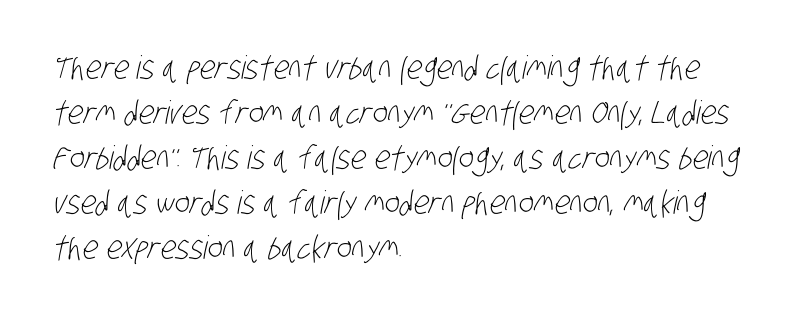
The paragraph shown leans on its left margin. Is this a fixed-width face? No — the glyphs have proportional, varying widths. Letter spacing: default. Weight: in the light-to-regular range. Vertically, the passage feels balanced, rows spaced as you'd expect.
